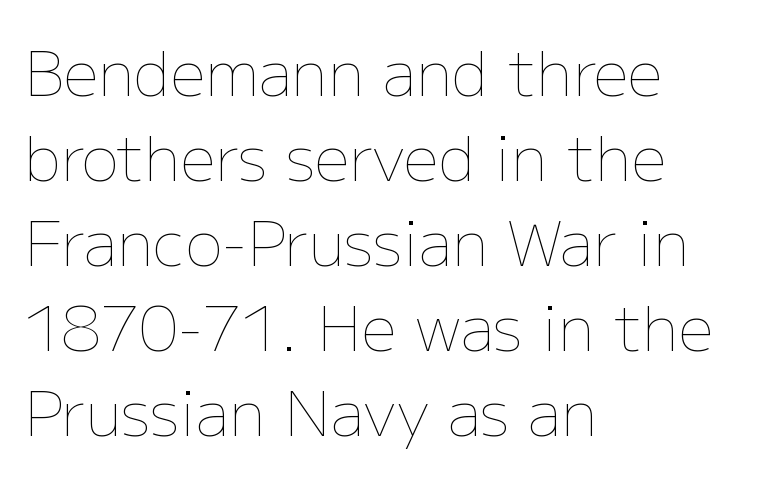
The image shows 62 px thin type, upright; set left-aligned, normal line spacing (1.37x), normal letter spacing, not underlined; low stroke contrast and a medium x-height.
